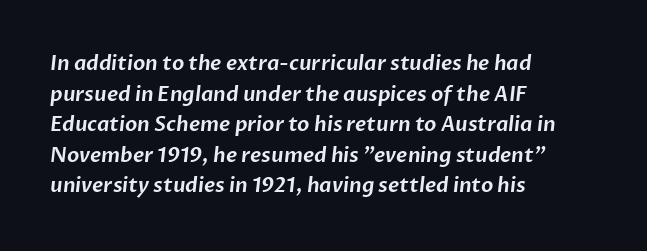
{"underline": "no", "align": "left", "line_spacing": "normal", "line_spacing_ratio": 1.53, "letter_spacing": "normal", "letter_spacing_em": 0.0, "glyph_px": 20}
